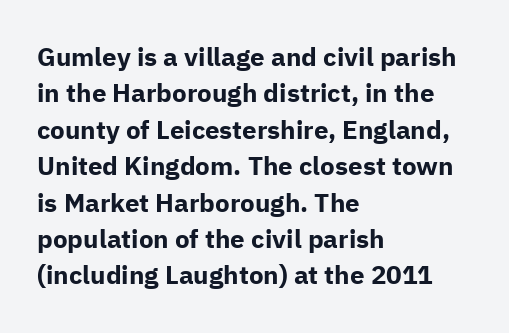
The image shows 26 px bold type, upright; set left-aligned, normal line spacing (1.4x), normal letter spacing, not underlined.
